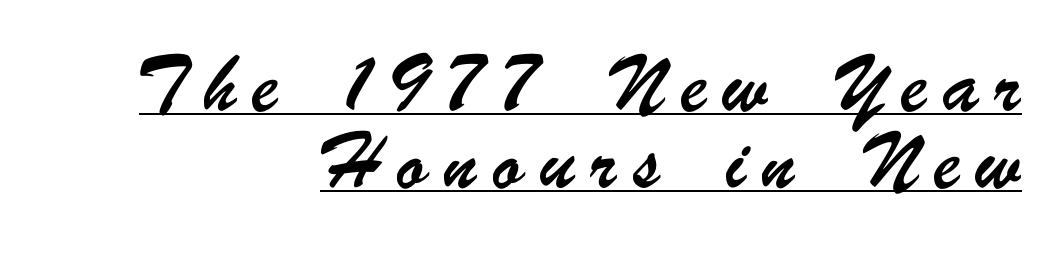
Each letter keeps its own natural width here, so spacing adapts to shape. This sample uses a sans-serif face. Notice the wide empty band between every row — that's loose leading. The passage shown is underscored from start to finish. Each line ends at the same right margin while the left side varies.
